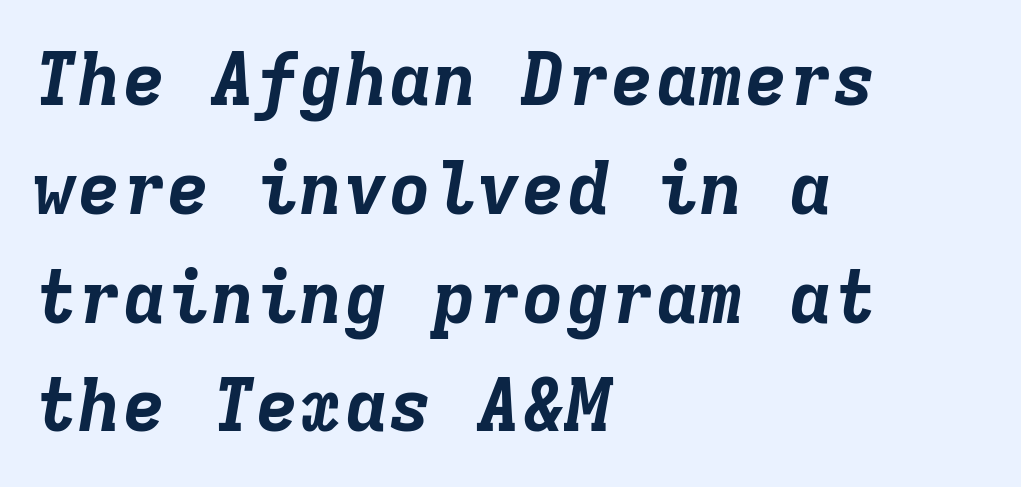
Q: Is the text bold? A: Yes.
Q: Is the text italic (slanted)? A: Yes, it leans right by about 9 degrees.
Q: Is the text underlined? A: No.
Q: How is the paragraph aligned? A: Left-aligned.
Q: Is the spacing between letters normal or unusually wide? A: Normal.
Q: Is the spacing between lines tight, normal or loose? A: Normal.
Q: Width (condensed, normal, or wide)? A: Normal.
Q: Stroke contrast? A: Low.
Q: x-height? A: Medium.
Q: Monospaced? A: Yes.
